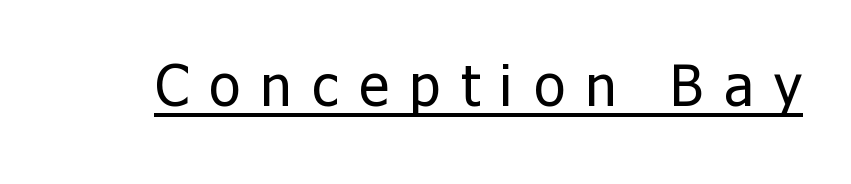
{"serif": "no", "italic": "no", "bold": "no", "weight": "regular", "width": "normal", "stroke_contrast": "low", "x_height": "medium", "monospaced": "no", "underline": "yes", "letter_spacing": "wide", "letter_spacing_em": 0.37, "glyph_px": 56}
